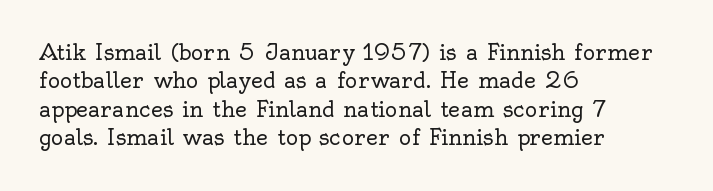
The image shows 21 px text type, upright; set left-aligned, normal line spacing (1.35x), normal letter spacing, not underlined.
